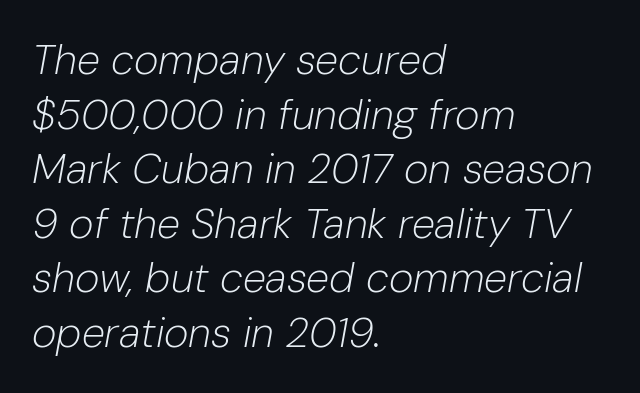
Leading: standard. Italic? Definitely — the glyphs are oblique. Just letters on the line, the space beneath them empty. Letter spacing: default.
